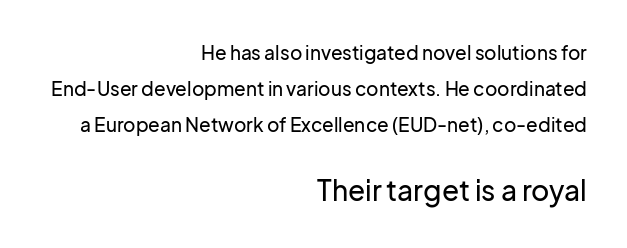
{"serif": "no", "italic": "no", "width": "normal", "stroke_contrast": "low", "x_height": "medium", "monospaced": "no", "underline": "no", "align": "right", "line_spacing": "loose", "line_spacing_ratio": 1.9, "letter_spacing": "normal", "letter_spacing_em": 0.0, "larger_block": "second", "size_ratio": 1.47, "glyph_px": 28}
